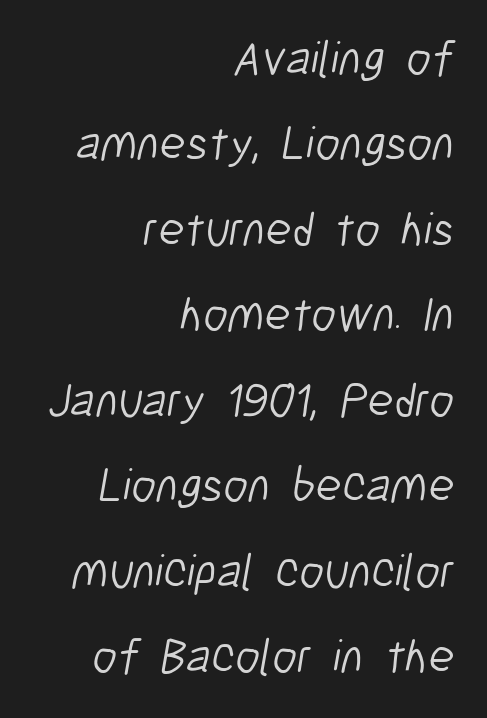
{"serif": "no", "bold": "no", "weight": "light", "width": "condensed", "stroke_contrast": "low", "x_height": "medium", "monospaced": "no", "underline": "no", "align": "right", "line_spacing_ratio": 1.78, "letter_spacing": "normal", "letter_spacing_em": 0.0, "glyph_px": 48}
